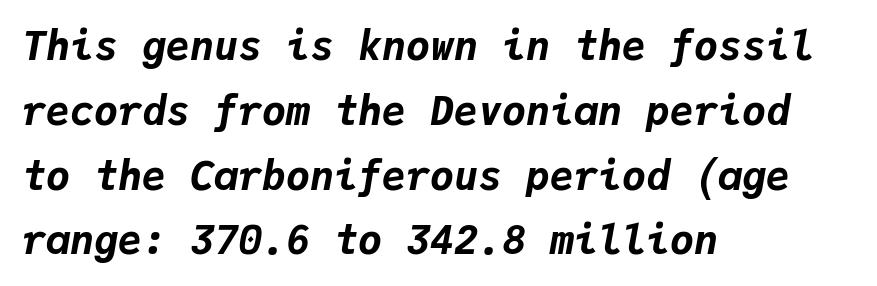
The image shows 40 px bold type, italic (leaning right), monospaced; set left-aligned, normal line spacing (1.62x), normal letter spacing, not underlined; low stroke contrast and a medium x-height.
